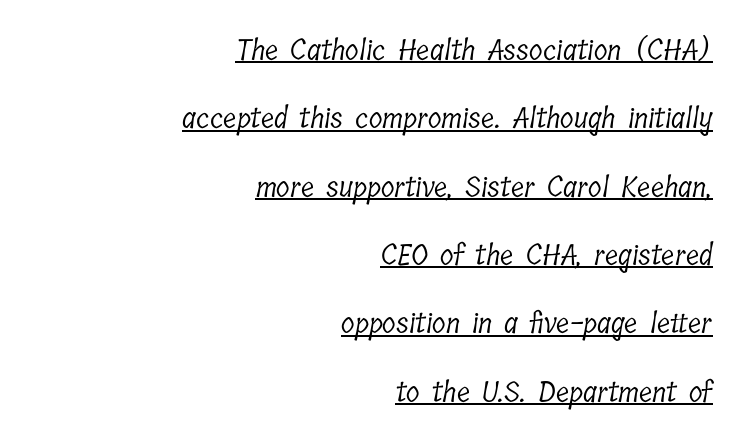
Q: Is the text bold? A: No.
Q: Is the typeface a serif or a sans-serif typeface? A: Serif.
Q: Is the text underlined? A: Yes.
Q: How is the paragraph aligned? A: Right-aligned.
Q: Is the spacing between letters normal or unusually wide? A: Normal.
Q: Is the spacing between lines tight, normal or loose? A: Loose.
Q: Width (condensed, normal, or wide)? A: Condensed.
Q: Stroke contrast? A: Low.
Q: x-height? A: Medium.
Q: Monospaced? A: No.
